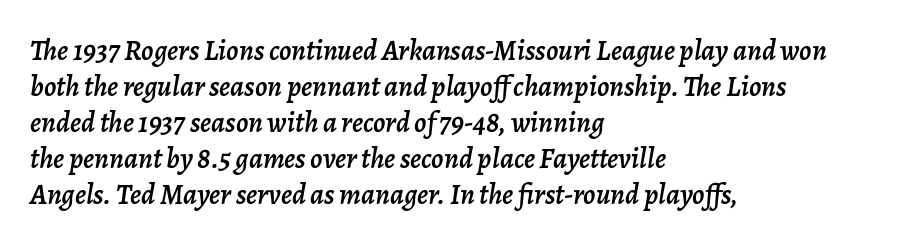
Nothing unusual about the tracking: characters are spaced as the font intends. Any mark beneath the type? The region is blank. Typeset ragged right — the left edge is the straight one. These lines are rendered in a variable-pitch font. Quick note: italic.
